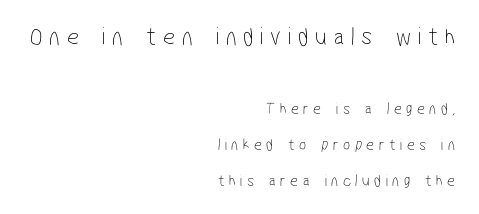
{"bold": "no", "underline": "no", "align": "right", "line_spacing": "loose", "line_spacing_ratio": 2.12, "letter_spacing": "wide", "letter_spacing_em": 0.26, "larger_block": "first", "size_ratio": 1.53, "glyph_px": 26}
